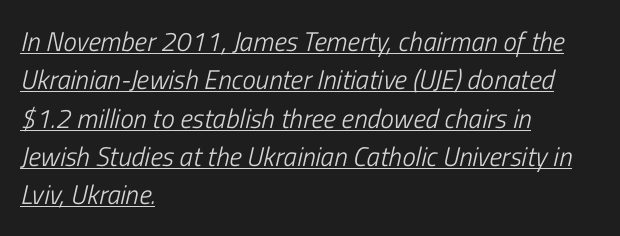
The image shows 27 px text type, italic (leaning right); set left-aligned, normal line spacing (1.42x), normal letter spacing, underlined.
